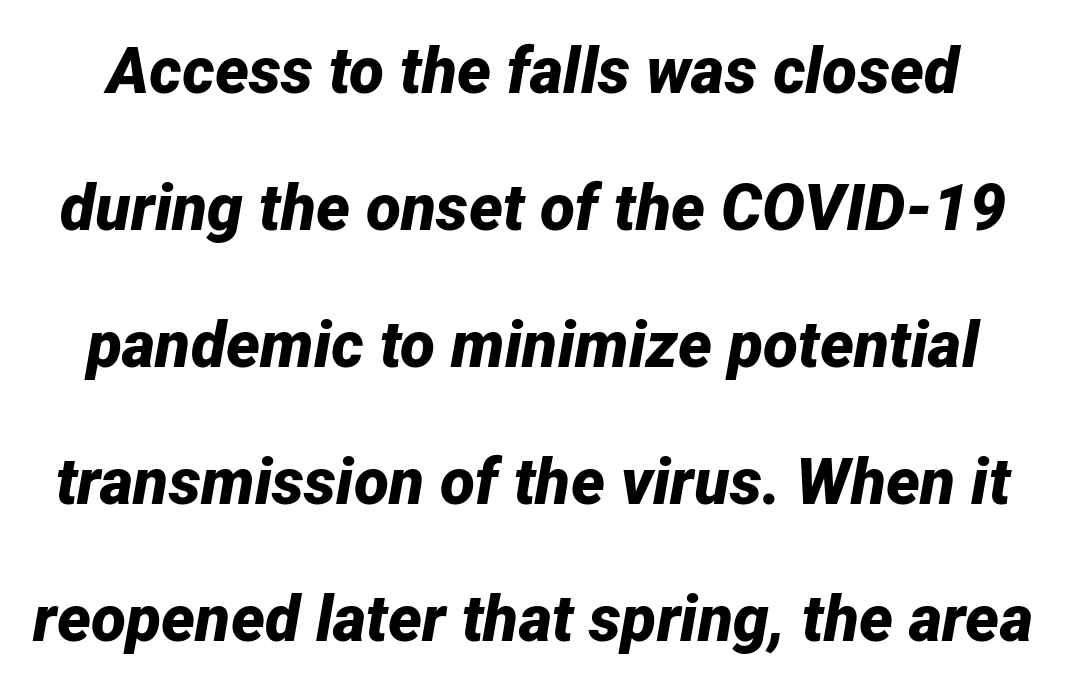
Q: Is the text bold? A: Yes.
Q: Is the text italic (slanted)? A: Yes, it leans right by about 12 degrees.
Q: Is the text underlined? A: No.
Q: Is the spacing between letters normal or unusually wide? A: Normal.
Q: Is the spacing between lines tight, normal or loose? A: Loose.
Q: Width (condensed, normal, or wide)? A: Normal.
Q: Stroke contrast? A: Low.
Q: x-height? A: Medium.
Q: Monospaced? A: No.
